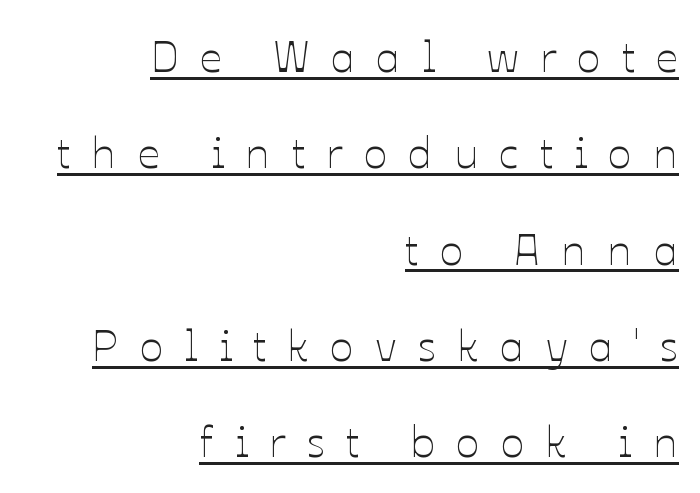
Q: Is the text bold? A: No.
Q: Is the text italic (slanted)? A: No, it is upright.
Q: Is the text underlined? A: Yes.
Q: How is the paragraph aligned? A: Right-aligned.
Q: Is the spacing between letters normal or unusually wide? A: Unusually wide.
Q: Is the spacing between lines tight, normal or loose? A: Loose.
Q: Width (condensed, normal, or wide)? A: Normal.
Q: Stroke contrast? A: Low.
Q: x-height? A: Medium.
Q: Monospaced? A: No.
